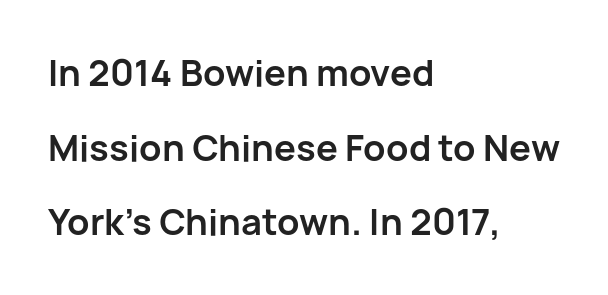
Q: Is the text bold? A: Yes.
Q: Is the text italic (slanted)? A: No, it is upright.
Q: Is the typeface a serif or a sans-serif typeface? A: Sans-serif.
Q: Is the text underlined? A: No.
Q: How is the paragraph aligned? A: Left-aligned.
Q: Is the spacing between letters normal or unusually wide? A: Normal.
Q: Is the spacing between lines tight, normal or loose? A: Loose.
Q: Width (condensed, normal, or wide)? A: Normal.
Q: Stroke contrast? A: Low.
Q: x-height? A: Medium.
Q: Monospaced? A: No.
